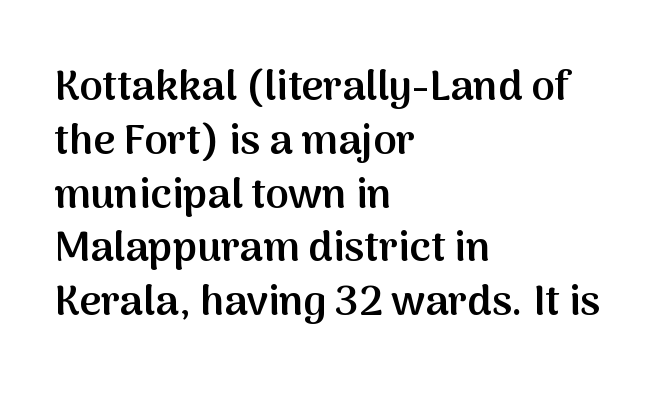
{"serif": "no", "italic": "no", "bold": "semi", "weight": "semibold", "width": "normal", "stroke_contrast": "medium", "x_height": "medium", "monospaced": "no", "underline": "no", "align": "left", "line_spacing": "normal", "line_spacing_ratio": 1.28, "letter_spacing": "normal", "letter_spacing_em": 0.0, "glyph_px": 42}
